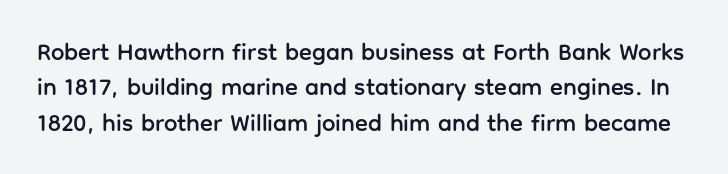
The image shows 24 px text type, upright; set normal line spacing (1.47x), normal letter spacing, not underlined.
